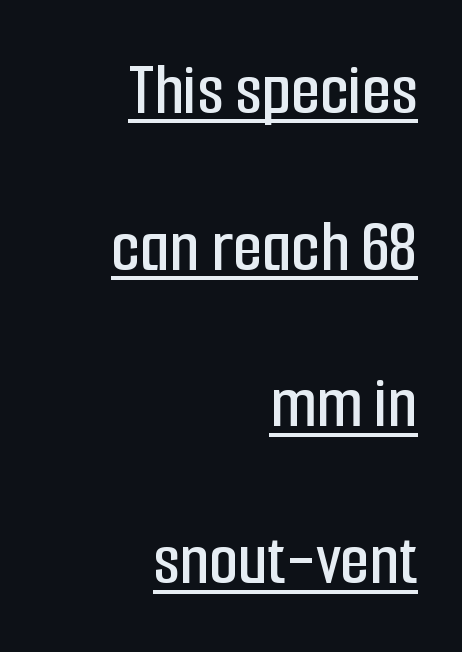
Q: Is the text italic (slanted)? A: No, it is upright.
Q: Is the typeface a serif or a sans-serif typeface? A: Sans-serif.
Q: Is the text underlined? A: Yes.
Q: How is the paragraph aligned? A: Right-aligned.
Q: Is the spacing between letters normal or unusually wide? A: Normal.
Q: Is the spacing between lines tight, normal or loose? A: Loose.
Q: Width (condensed, normal, or wide)? A: Condensed.
Q: Stroke contrast? A: Low.
Q: x-height? A: Medium.
Q: Monospaced? A: No.
